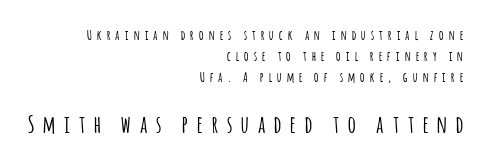
The image shows 24 px text type, upright; set right-aligned, normal line spacing (1.51x), unusually wide letter spacing (+0.38 em), not underlined; the second (bottom) block is 1.71x larger.
